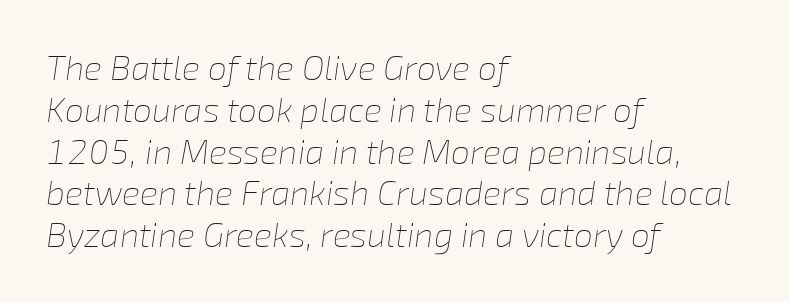
Q: Is the text bold? A: No.
Q: Is the text italic (slanted)? A: Yes, it leans right by about 8 degrees.
Q: Is the text underlined? A: No.
Q: How is the paragraph aligned? A: Left-aligned.
Q: Is the spacing between letters normal or unusually wide? A: Normal.
Q: Width (condensed, normal, or wide)? A: Normal.
Q: Stroke contrast? A: Low.
Q: x-height? A: Medium.
Q: Monospaced? A: No.
